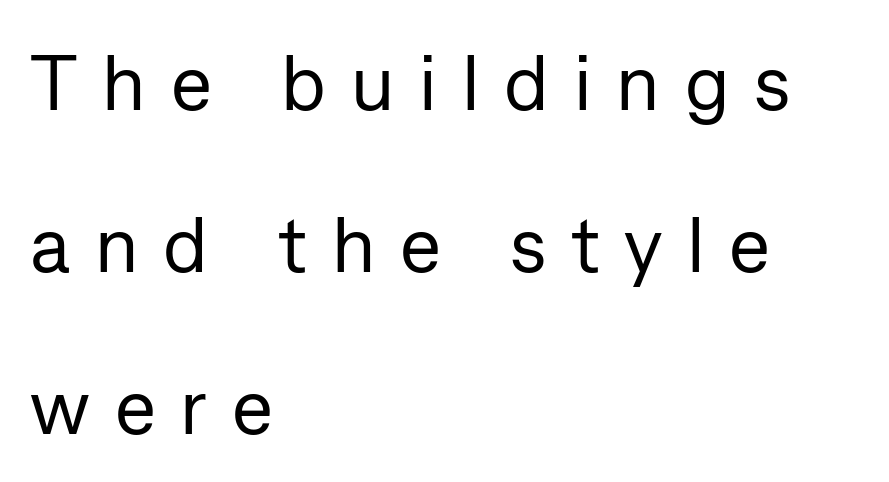
The image shows 78 px regular-weight sans-serif type, upright; set left-aligned, loose line spacing (2.08x), unusually wide letter spacing (+0.32 em), not underlined; low stroke contrast and a medium x-height.
